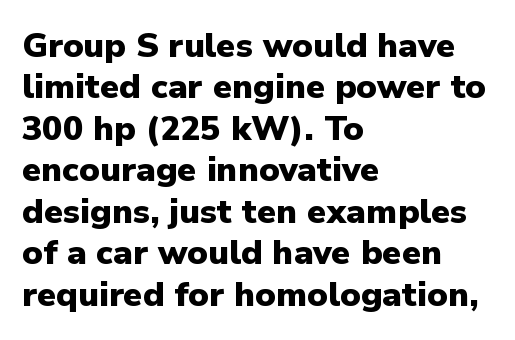
The image shows 34 px heavy sans-serif type, upright; set left-aligned, line spacing 1.22x, normal letter spacing, not underlined; low stroke contrast and a medium x-height.
